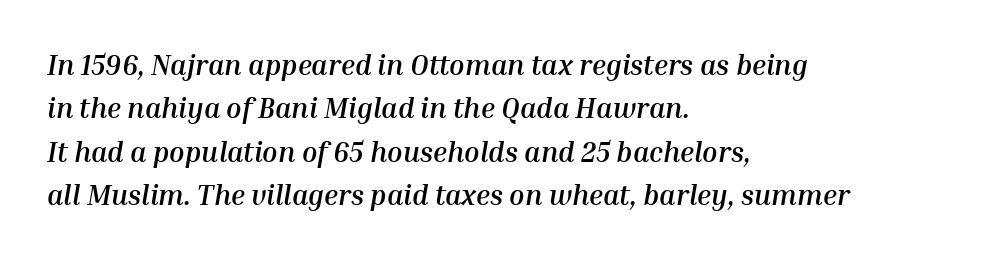
{"italic": "yes", "lean": "right", "slant_degrees": 10, "bold": "yes", "weight": "semibold", "width": "normal", "stroke_contrast": "medium", "x_height": "medium", "monospaced": "no", "underline": "no", "align": "left", "line_spacing": "normal", "line_spacing_ratio": 1.55, "letter_spacing": "normal", "letter_spacing_em": 0.0, "glyph_px": 28}
